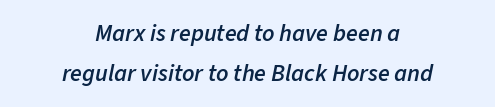
The image shows 24 px text type, italic (leaning right); set centered, normal line spacing (1.65x), normal letter spacing, not underlined.
